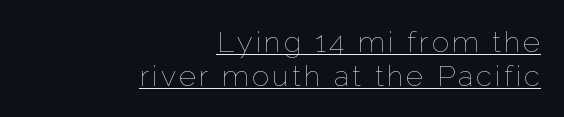
{"italic": "no", "bold": "no", "weight": "thin", "width": "normal", "stroke_contrast": "low", "x_height": "medium", "monospaced": "no", "underline": "yes", "align": "right", "line_spacing_ratio": 1.16, "glyph_px": 29}
